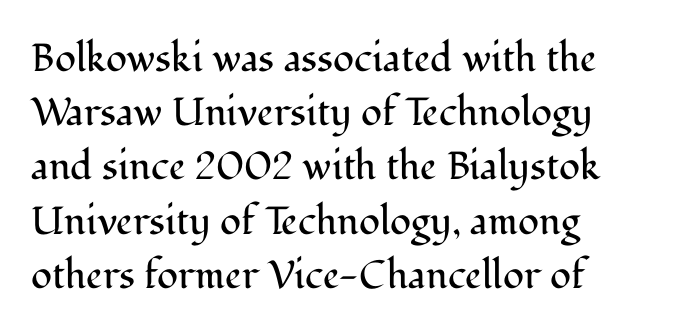
{"serif": "yes", "italic": "no", "bold": "no", "weight": "regular", "width": "normal", "stroke_contrast": "medium", "x_height": "medium", "monospaced": "no", "underline": "no", "align": "left", "line_spacing": "normal", "line_spacing_ratio": 1.39, "letter_spacing": "normal", "letter_spacing_em": 0.0, "glyph_px": 39}
